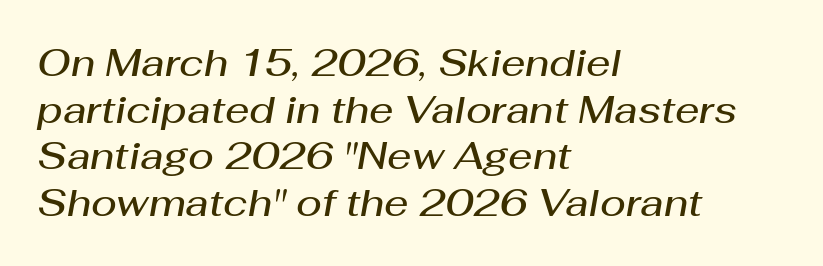
{"italic": "yes", "lean": "right", "slant_degrees": 10, "bold": "semi", "weight": "semibold", "width": "normal", "stroke_contrast": "medium", "x_height": "medium", "monospaced": "no", "underline": "no", "align": "left", "line_spacing_ratio": 1.23, "letter_spacing": "normal", "letter_spacing_em": 0.0, "glyph_px": 38}
